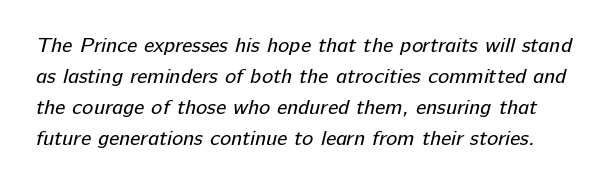
A light-to-regular cut is what we see here. Letters rest on an invisible, unmarked baseline. The rendering keeps characters at their native spacing. Each new line begins a customary step beneath the previous one.
